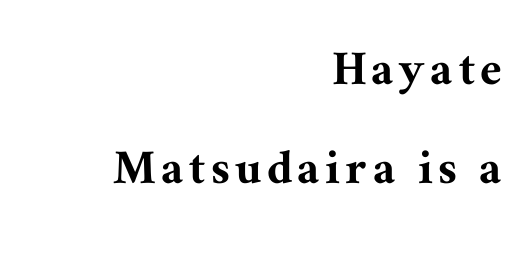
Leftover space on each line is placed entirely before the opening word. Clear beneath every line of the passage. Font category for this specimen: serif. Italic? Not at all — the glyphs are vertical.
